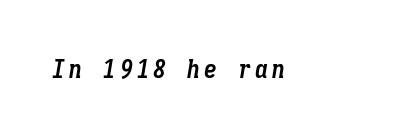
This sample uses an oblique cut, with every glyph tilted off the vertical. Typographic density is high because the face is bold. The passage shown is not underscored anywhere.
